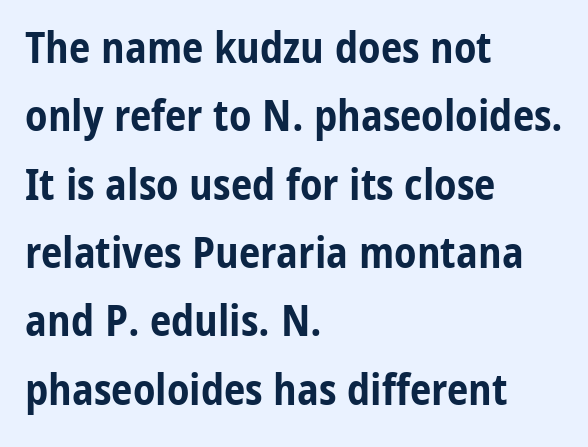
Spacing verdict: proportional, widths tailored to each character. Here the glyphs are tracked normally, forming tight word shapes. These lines were composed using upright roman letters. Is there much room between lines? A standard amount, neither cramped nor airy.
